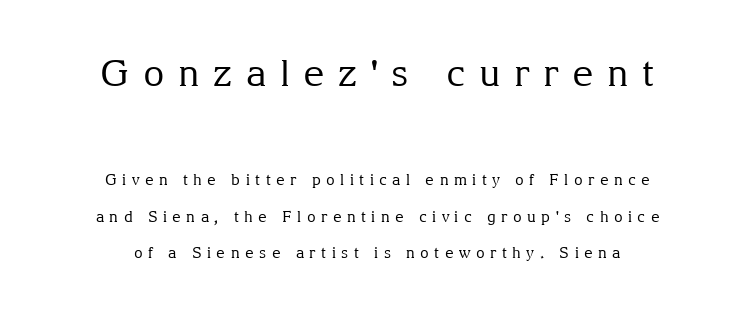
Q: Is the text bold? A: No.
Q: Is the text italic (slanted)? A: No, it is upright.
Q: Is the typeface a serif or a sans-serif typeface? A: Serif.
Q: Is the text underlined? A: No.
Q: How is the paragraph aligned? A: Centered.
Q: Is the spacing between letters normal or unusually wide? A: Unusually wide.
Q: Is the spacing between lines tight, normal or loose? A: Loose.
Q: Which block of text is set in a larger size, the first (top) or the second (bottom)? A: The first (top) one.
Q: Width (condensed, normal, or wide)? A: Normal.
Q: Stroke contrast? A: Medium.
Q: x-height? A: Medium.
Q: Monospaced? A: No.
